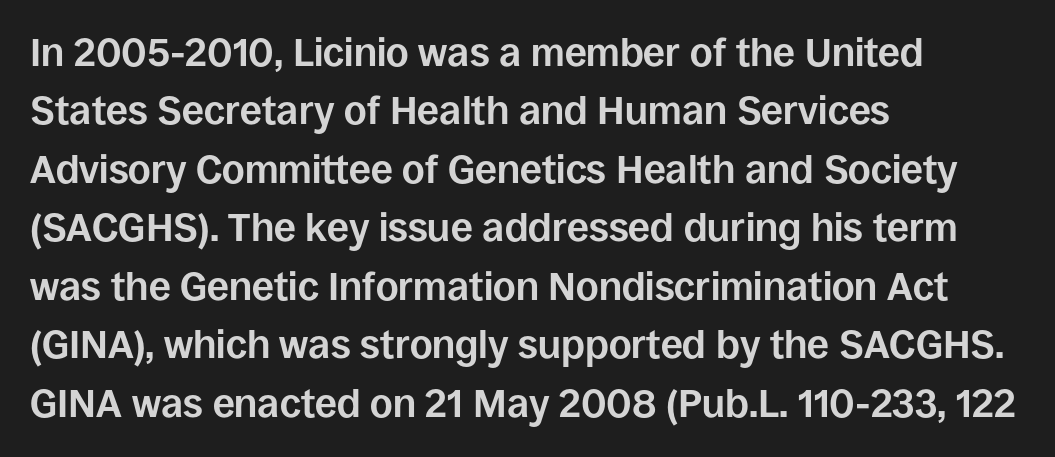
It's the straight-up-and-down kind of type. This rendering employs a face without finishing strokes, i.e., a sans-serif. Varying glyph widths throughout — classic text-font behaviour. Regarding leading, the lines here are spaced in the standard way. Each glyph is drawn with heavy, bold strokes. The paragraph has a hard left edge and a soft right edge.
